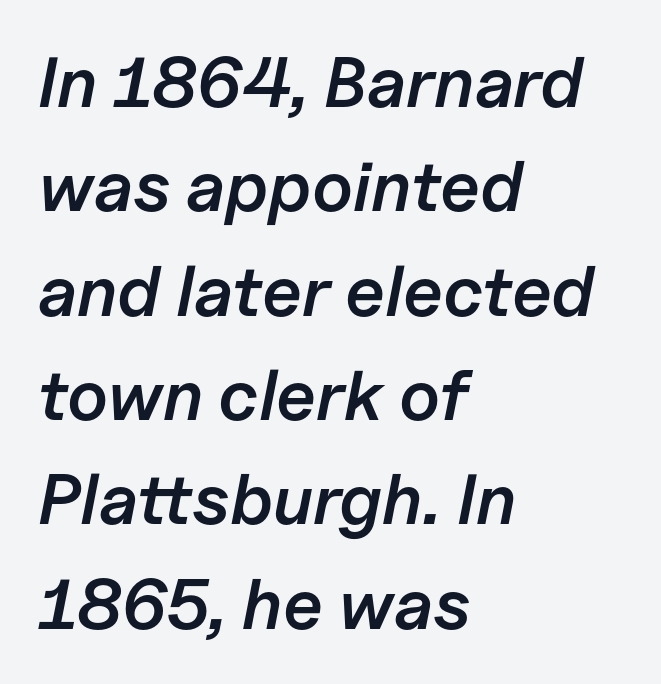
The image shows 71 px semibold type, italic (leaning right); set left-aligned, normal line spacing (1.47x), normal letter spacing, not underlined; low stroke contrast and a medium x-height.
